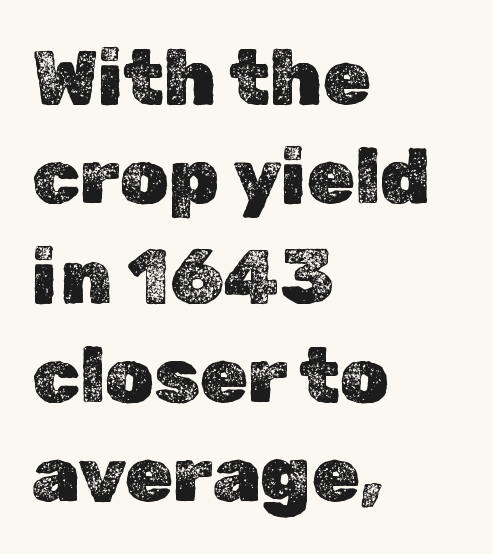
Q: Is the text italic (slanted)? A: No, it is upright.
Q: Is the text underlined? A: No.
Q: How is the paragraph aligned? A: Left-aligned.
Q: Is the spacing between letters normal or unusually wide? A: Normal.
Q: Is the spacing between lines tight, normal or loose? A: Normal.
Q: Width (condensed, normal, or wide)? A: Normal.
Q: x-height? A: Medium.
Q: Monospaced? A: No.
